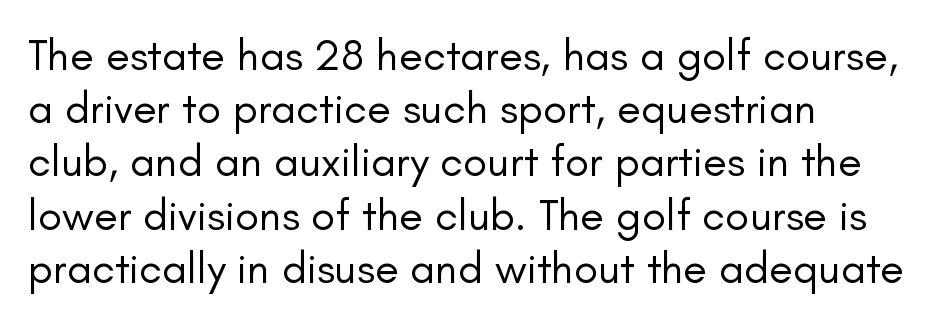
{"serif": "no", "italic": "no", "bold": "no", "weight": "regular", "width": "normal", "stroke_contrast": "low", "x_height": "small", "monospaced": "no", "underline": "no", "align": "left", "line_spacing_ratio": 1.21, "letter_spacing": "normal", "letter_spacing_em": 0.0, "glyph_px": 44}
